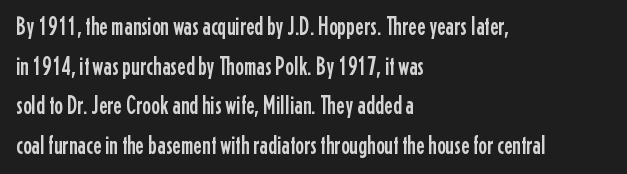
Q: Is the text italic (slanted)? A: No, it is upright.
Q: Is the text underlined? A: No.
Q: How is the paragraph aligned? A: Left-aligned.
Q: Is the spacing between letters normal or unusually wide? A: Normal.
Q: Is the spacing between lines tight, normal or loose? A: Normal.
